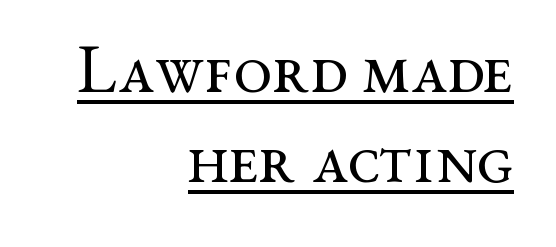
The image shows 69 px regular-weight, wide serif type, upright; set right-aligned, normal line spacing (1.31x), normal letter spacing, underlined; medium stroke contrast and a medium x-height.
